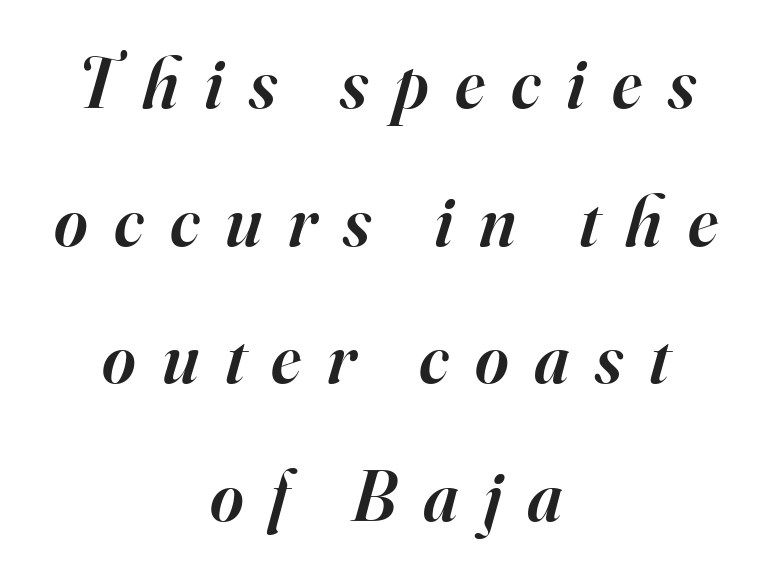
Q: Is the text bold? A: Semi-bold.
Q: Is the text italic (slanted)? A: Yes, it leans right by about 16 degrees.
Q: Is the typeface a serif or a sans-serif typeface? A: Serif.
Q: Is the text underlined? A: No.
Q: How is the paragraph aligned? A: Centered.
Q: Is the spacing between letters normal or unusually wide? A: Unusually wide.
Q: Is the spacing between lines tight, normal or loose? A: Loose.
Q: Width (condensed, normal, or wide)? A: Normal.
Q: Stroke contrast? A: High.
Q: x-height? A: Small.
Q: Monospaced? A: No.
